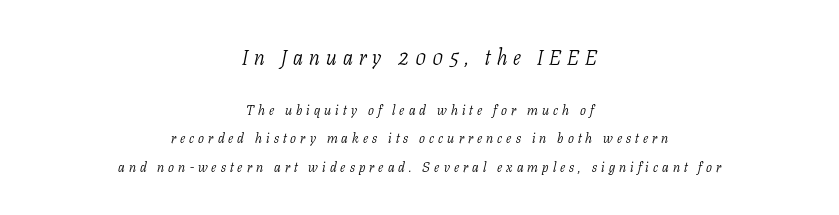
The image shows 21 px text type, italic (leaning right); set centered, loose line spacing (2.02x), unusually wide letter spacing (+0.29 em), not underlined; the first (top) block is 1.5x larger.
